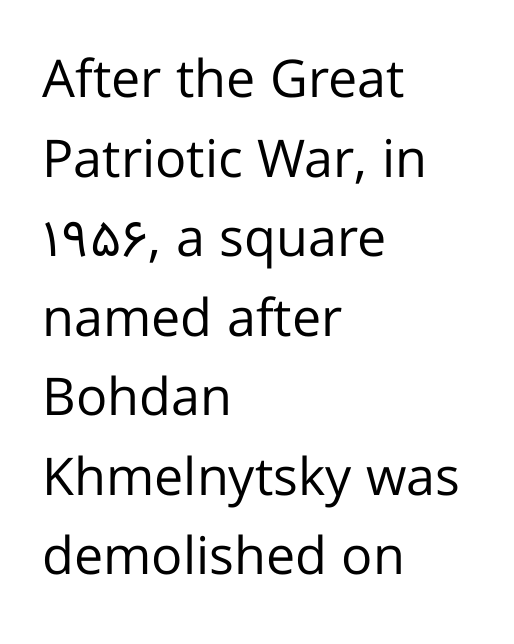
The passage shown is not underscored anywhere. The cut favours lightness, reaching ordinary text weight at its darkest. You could not count columns in this text — the font is proportionally spaced. The line texture is even and compact thanks to regular tracking. This block has exactly the height ordinary leading produces. A student would call this left alignment; a typographer would say flush left, rag right.
